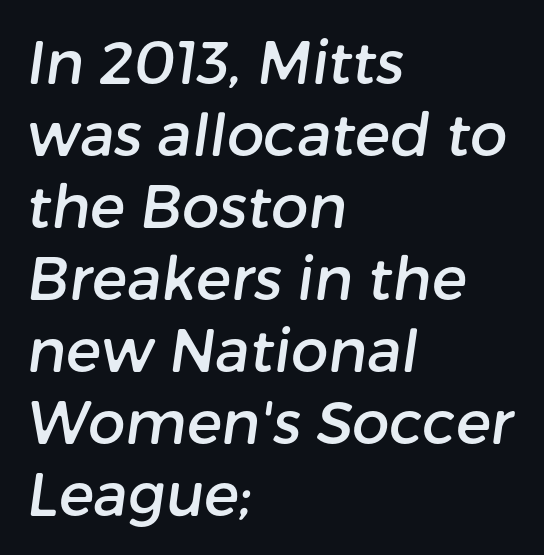
The image shows 59 px sans-serif type; set left-aligned, line spacing 1.22x, normal letter spacing, not underlined; low stroke contrast and a medium x-height.
